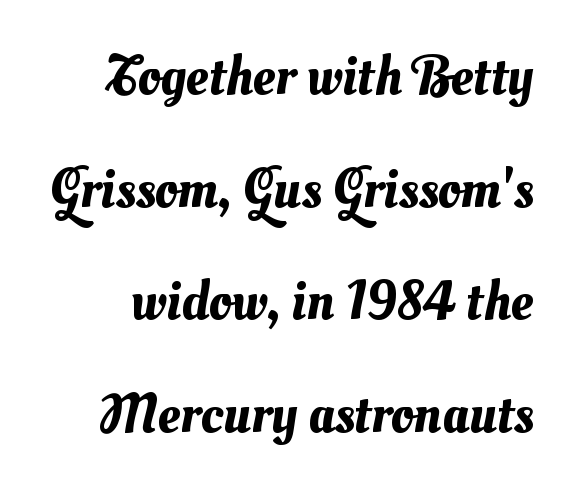
Q: Is the text underlined? A: No.
Q: Is the spacing between letters normal or unusually wide? A: Normal.
Q: Is the spacing between lines tight, normal or loose? A: Loose.
Q: Width (condensed, normal, or wide)? A: Normal.
Q: Stroke contrast? A: Medium.
Q: x-height? A: Small.
Q: Monospaced? A: No.
